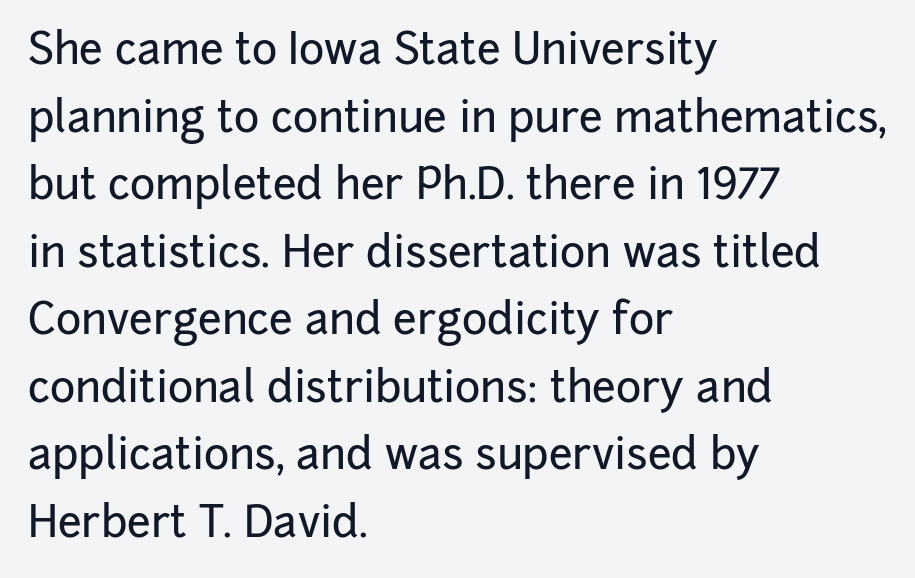
Q: Is the text italic (slanted)? A: No, it is upright.
Q: Is the typeface a serif or a sans-serif typeface? A: Sans-serif.
Q: Is the text underlined? A: No.
Q: How is the paragraph aligned? A: Left-aligned.
Q: Is the spacing between letters normal or unusually wide? A: Normal.
Q: Is the spacing between lines tight, normal or loose? A: Normal.
Q: Width (condensed, normal, or wide)? A: Normal.
Q: Stroke contrast? A: Low.
Q: x-height? A: Medium.
Q: Monospaced? A: No.
